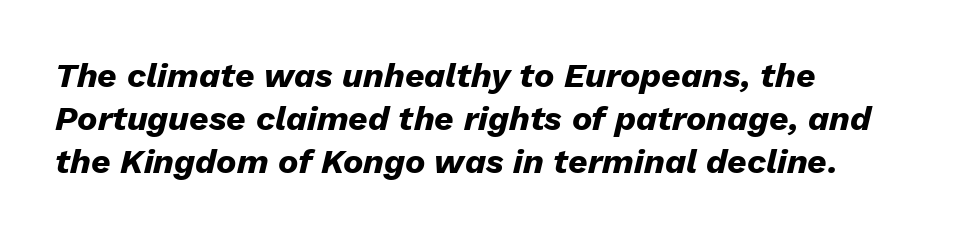
Q: Is the text bold? A: Yes.
Q: Is the text italic (slanted)? A: Yes, it leans right by about 13 degrees.
Q: Is the text underlined? A: No.
Q: How is the paragraph aligned? A: Left-aligned.
Q: Is the spacing between letters normal or unusually wide? A: Normal.
Q: Is the spacing between lines tight, normal or loose? A: Normal.
Q: Width (condensed, normal, or wide)? A: Normal.
Q: Stroke contrast? A: Low.
Q: x-height? A: Medium.
Q: Monospaced? A: No.
